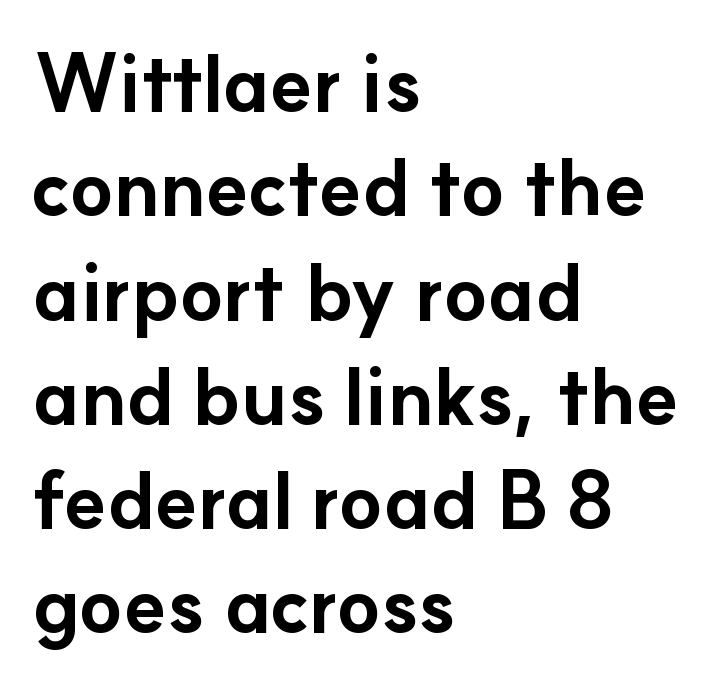
Q: Is the text bold? A: Yes.
Q: Is the text italic (slanted)? A: No, it is upright.
Q: Is the typeface a serif or a sans-serif typeface? A: Sans-serif.
Q: Is the text underlined? A: No.
Q: How is the paragraph aligned? A: Left-aligned.
Q: Is the spacing between letters normal or unusually wide? A: Normal.
Q: Is the spacing between lines tight, normal or loose? A: Normal.
Q: Width (condensed, normal, or wide)? A: Normal.
Q: Stroke contrast? A: Low.
Q: x-height? A: Small.
Q: Monospaced? A: No.
